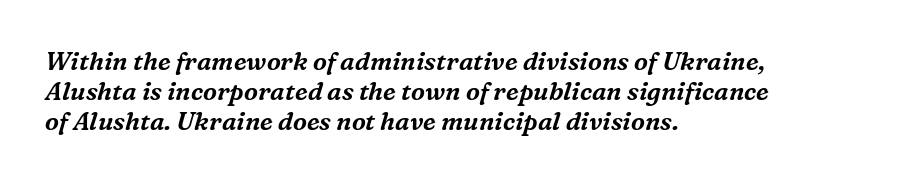
{"italic": "yes", "lean": "right", "slant_degrees": 16, "underline": "no", "align": "left", "line_spacing_ratio": 1.2, "letter_spacing": "normal", "letter_spacing_em": 0.0, "glyph_px": 25}
